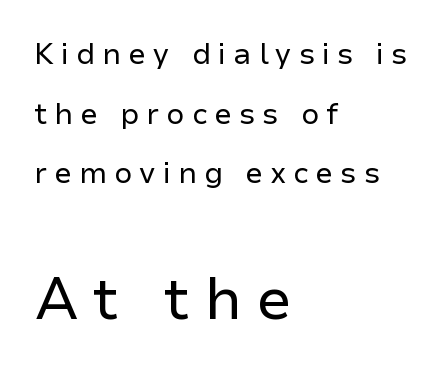
Q: Is the text bold? A: No.
Q: Is the text italic (slanted)? A: No, it is upright.
Q: Is the typeface a serif or a sans-serif typeface? A: Sans-serif.
Q: Is the text underlined? A: No.
Q: How is the paragraph aligned? A: Left-aligned.
Q: Is the spacing between letters normal or unusually wide? A: Unusually wide.
Q: Is the spacing between lines tight, normal or loose? A: Loose.
Q: Which block of text is set in a larger size, the first (top) or the second (bottom)? A: The second (bottom) one.
Q: Width (condensed, normal, or wide)? A: Normal.
Q: Stroke contrast? A: Low.
Q: x-height? A: Medium.
Q: Monospaced? A: No.
